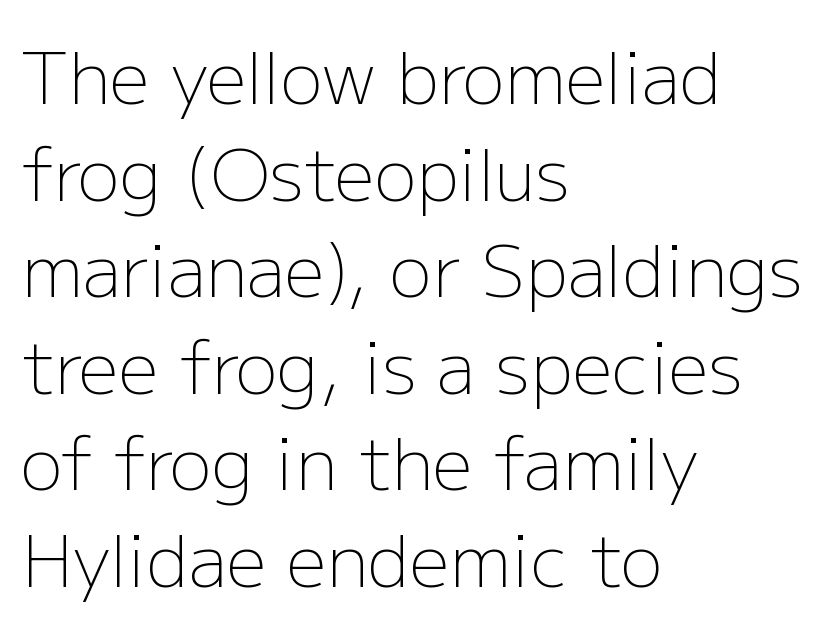
Q: Is the text bold? A: No.
Q: Is the text italic (slanted)? A: No, it is upright.
Q: Is the typeface a serif or a sans-serif typeface? A: Sans-serif.
Q: Is the text underlined? A: No.
Q: How is the paragraph aligned? A: Left-aligned.
Q: Is the spacing between letters normal or unusually wide? A: Normal.
Q: Is the spacing between lines tight, normal or loose? A: Normal.
Q: Width (condensed, normal, or wide)? A: Normal.
Q: Stroke contrast? A: Low.
Q: x-height? A: Medium.
Q: Monospaced? A: No.
